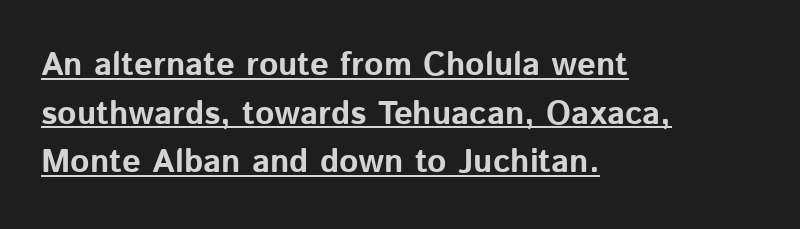
The image shows 33 px bold sans-serif type, upright; set left-aligned, normal line spacing (1.47x), normal letter spacing, underlined; low stroke contrast and a medium x-height.
